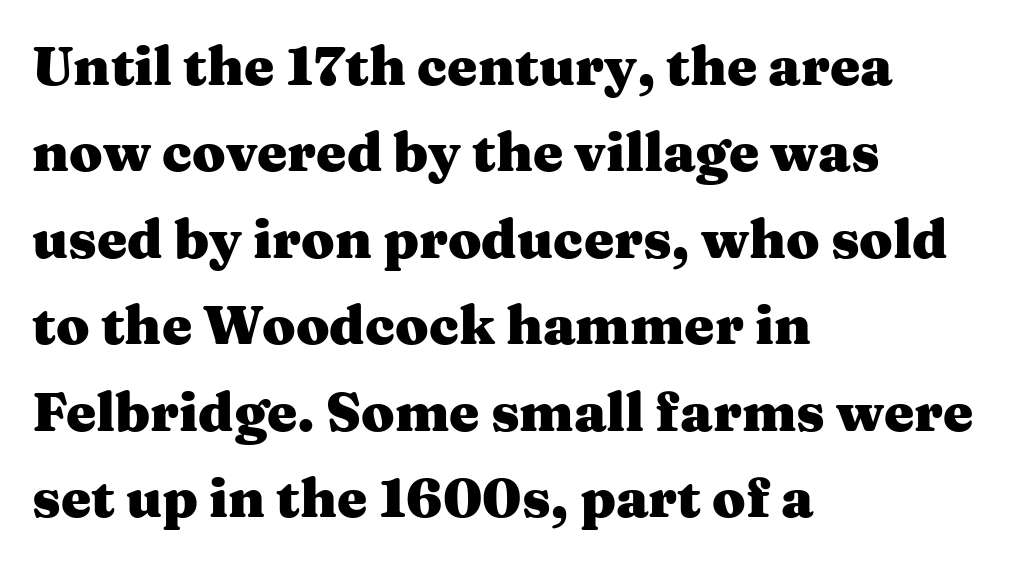
The image shows 54 px heavy, wide serif type, upright; set left-aligned, normal line spacing (1.6x), normal letter spacing, not underlined; medium stroke contrast and a medium x-height.
